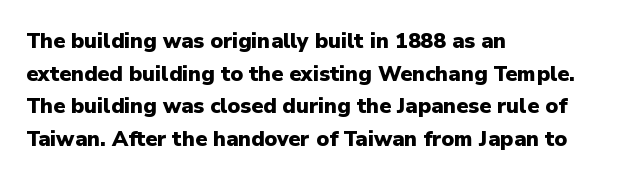
The rendering anchors every line to the left-hand side. In terms of posture, this sample is upright. This sample uses plain, unmodified letter spacing. The gap between lines stays unmarked.
